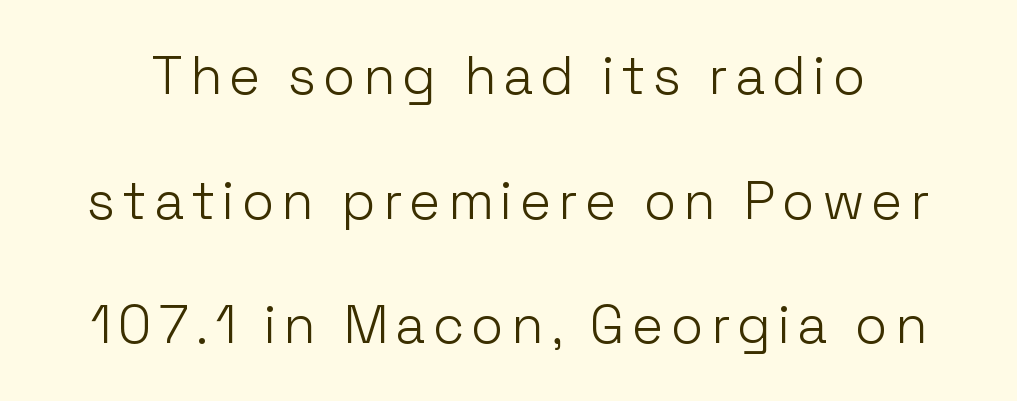
Honestly, the rows look like they've been pulled way apart. Descender tails drop into unmarked territory. You can tell it's not italic because the verticals are truly vertical. Heaviness? Minimal to ordinary, like unemphasized prose. Nope, no serifs anywhere on these letters.
